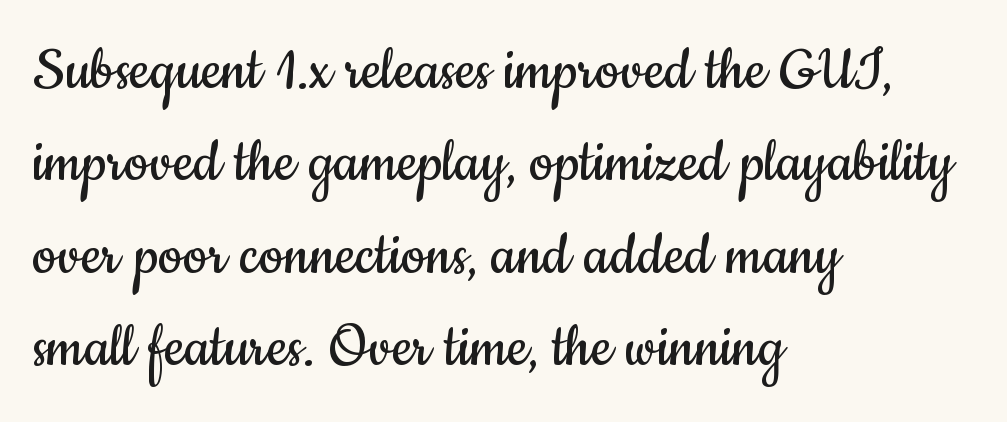
{"serif": "no", "bold": "no", "weight": "regular", "width": "condensed", "stroke_contrast": "low", "x_height": "small", "monospaced": "no", "underline": "no", "align": "left", "line_spacing": "normal", "line_spacing_ratio": 1.34, "letter_spacing": "normal", "letter_spacing_em": 0.0, "glyph_px": 69}
